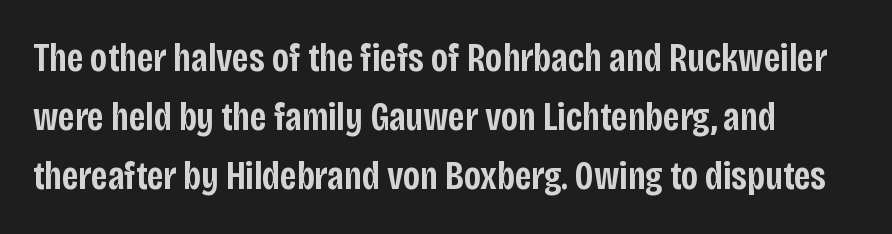
The passage shown stacks its lines at a standard gap. A student would call this left alignment; a typographer would say flush left, rag right. Nope, no serifs anywhere on these letters. Proportional: the letters do not fall into vertical columns.
